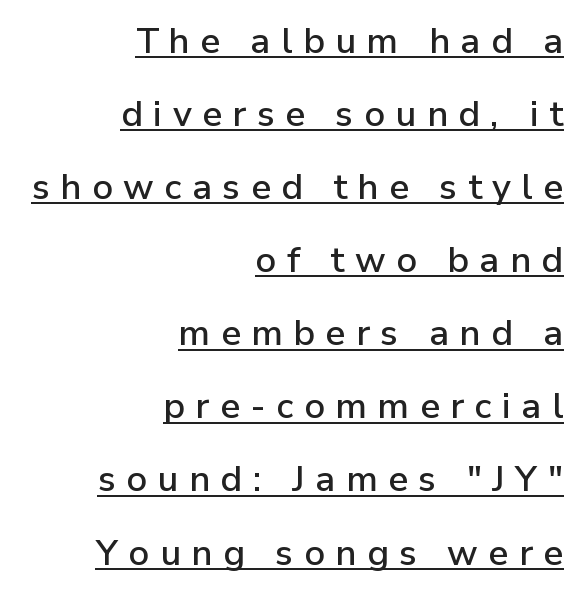
Q: Is the text italic (slanted)? A: No, it is upright.
Q: Is the typeface a serif or a sans-serif typeface? A: Sans-serif.
Q: Is the text underlined? A: Yes.
Q: How is the paragraph aligned? A: Right-aligned.
Q: Is the spacing between letters normal or unusually wide? A: Unusually wide.
Q: Is the spacing between lines tight, normal or loose? A: Loose.
Q: Width (condensed, normal, or wide)? A: Normal.
Q: Stroke contrast? A: Low.
Q: x-height? A: Medium.
Q: Monospaced? A: No.
